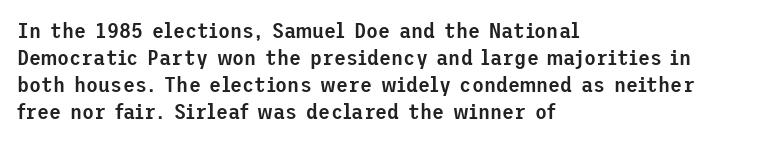
Letters rest on an invisible, unmarked baseline. Notice how the stems are strictly vertical — no italics here. In terms of letterspacing, this is plain default setting. This is moderately heavy type, rendered in semibold. Reading down the block, your eye returns to a fixed left position each line.
